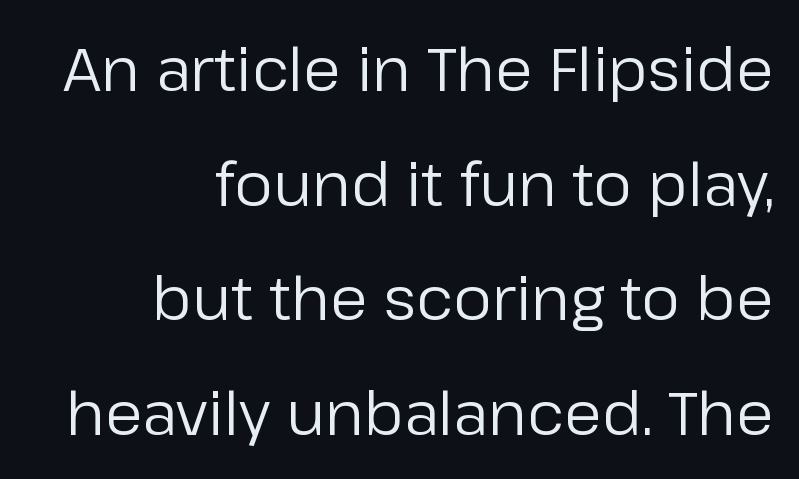
Has an underline been added? It has not. Right-aligned paragraph, ragged on the left. Default kerning and tracking; the words read as compact shapes. The font sits on the lighter half of the weight spectrum, regular included. The letters stand straight up with perfectly vertical stems. Think of a printed novel: that variable character pitch is what you see here.
